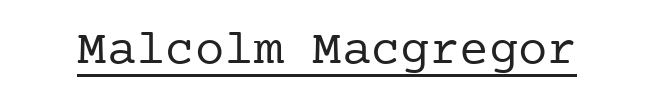
{"serif": "yes", "italic": "no", "bold": "no", "weight": "regular", "width": "normal", "stroke_contrast": "low", "x_height": "medium", "underline": "yes", "letter_spacing": "normal", "letter_spacing_em": 0.0, "glyph_px": 49}
